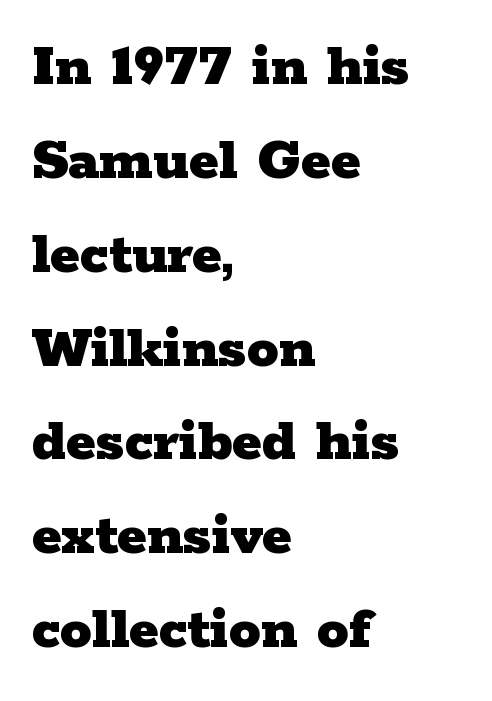
Anything drawn beneath the words? Only blank space. Notice how the passage keeps a crisp vertical edge on the left only. When letters stand straight like this, we call the style roman or upright. Inter-character spacing is left at the font's built-in metrics.
